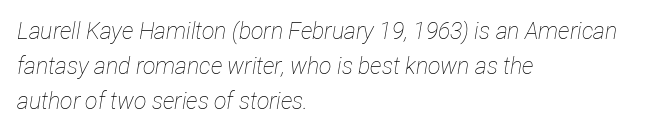
All the whitespace from short lines collects on the right. These glyphs show unthickened strokes, regular width or finer. These lines keep a tight, regular rhythm from letter to letter. Clear beneath every line of the passage. Vertically, the passage feels balanced, rows spaced as you'd expect. Tall strokes in this sample are angled rather than plumb.
